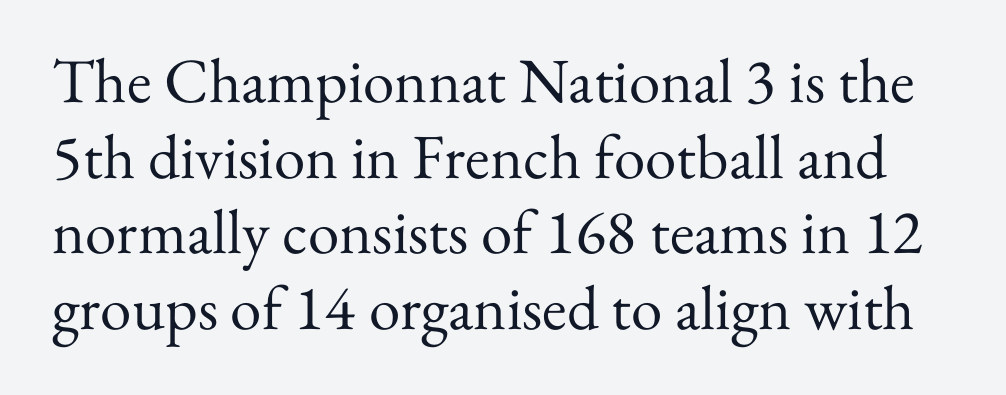
The image shows 63 px regular-weight serif type, upright; set line spacing 1.2x, normal letter spacing, not underlined; medium stroke contrast and a small x-height.
